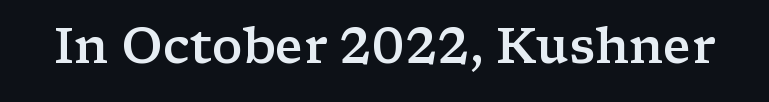
Type without underlining. The font family rendered here belongs to the serif group. Tracking here is standard; glyphs follow each other at the usual distance. Unlike italic type, these characters show no tilt at all. A typesetter would call this proportional, since set widths differ per character. Weight: semibold (demi).
